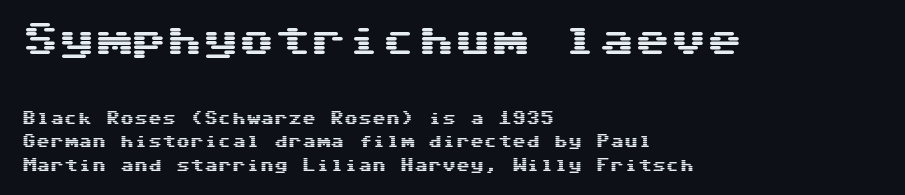
In terms of letterform style, serifs are entirely absent. Interline gaps are of average width in this sample. The typography opts for an upright posture over an oblique one. Tracking value appears to be zero — textbook default spacing. Every character here occupies the same horizontal width, giving the sample a typewriter-like rhythm.
